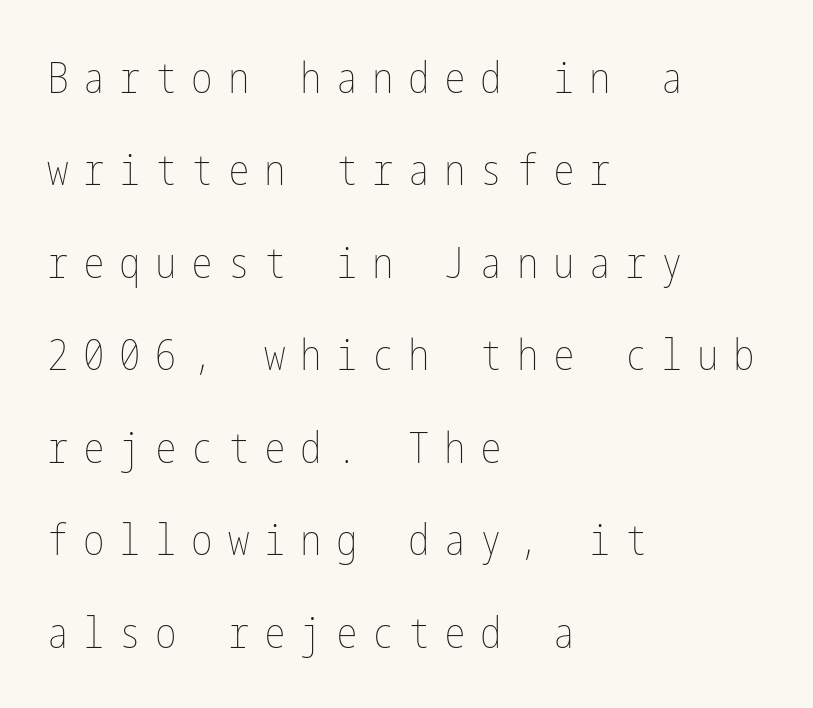
The image shows 43 px thin, condensed type, upright; set left-aligned, loose line spacing (2.15x), unusually wide letter spacing (+0.34 em), not underlined; low stroke contrast and a medium x-height.
